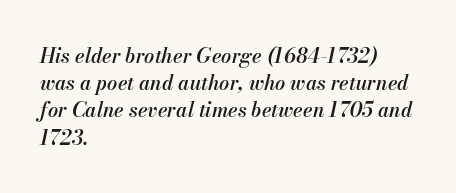
What weight is shown? A semibold, between regular and bold. The leading is moderate, giving the passage an even texture. Horizontal alignment here is leftward, the default for most running prose. Looking at the ascenders, they clearly lean. Descender tails drop into unmarked territory.
